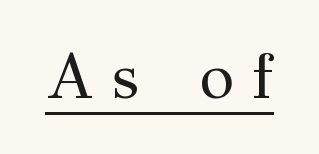
{"serif": "yes", "italic": "no", "bold": "no", "weight": "regular", "width": "normal", "stroke_contrast": "medium", "x_height": "medium", "monospaced": "no", "underline": "yes", "letter_spacing": "wide", "letter_spacing_em": 0.31, "glyph_px": 63}
